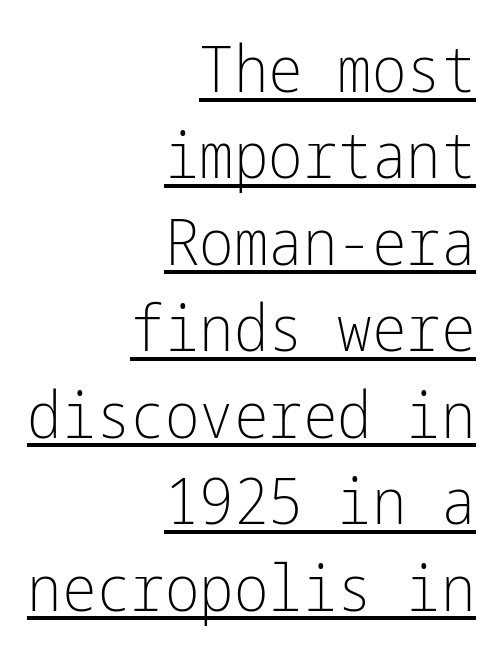
Students, observe the line beneath the letters — that is underlining. You could call the tracking neutral — neither tight nor loose. A typesetter would mark this as roman, not italic. The rendering anchors every line to the right-hand side.
